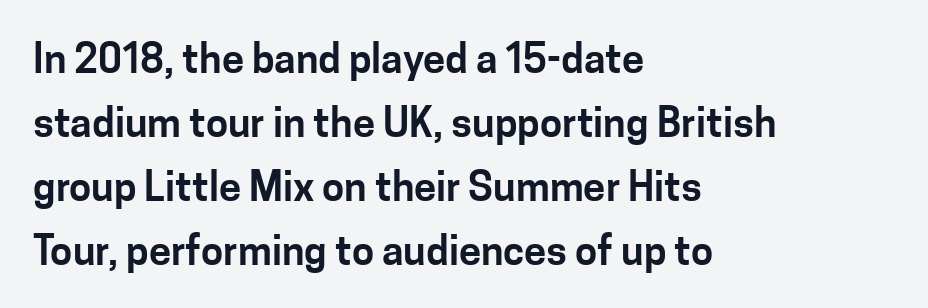
The typeface chosen for these lines omits serifs. Honestly, the row spacing looks completely unremarkable. Tracking here is standard; glyphs follow each other at the usual distance. The area under the type is left untouched.
